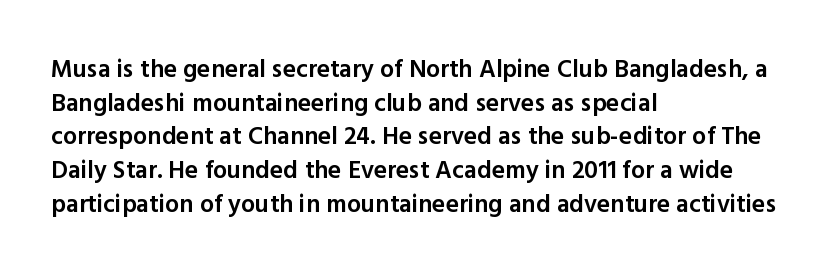
Q: Is the text bold? A: Semi-bold.
Q: Is the text italic (slanted)? A: No, it is upright.
Q: Is the text underlined? A: No.
Q: How is the paragraph aligned? A: Left-aligned.
Q: Is the spacing between letters normal or unusually wide? A: Normal.
Q: Is the spacing between lines tight, normal or loose? A: Normal.
